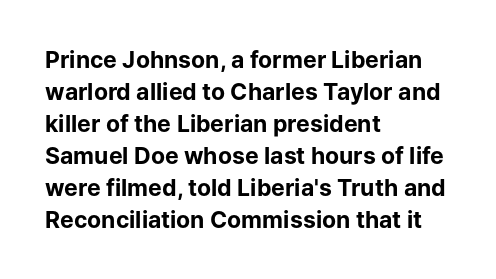
The image shows 23 px bold type, upright; set left-aligned, normal line spacing (1.39x), normal letter spacing, not underlined.
